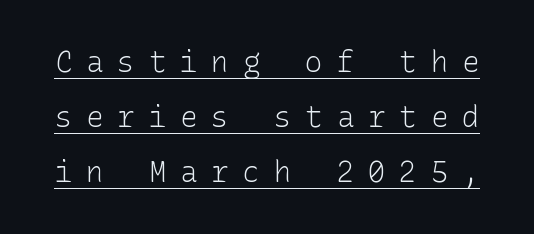
The image shows 29 px light sans-serif type, upright; set line spacing 1.89x, unusually wide letter spacing (+0.48 em), underlined; low stroke contrast and a medium x-height.
